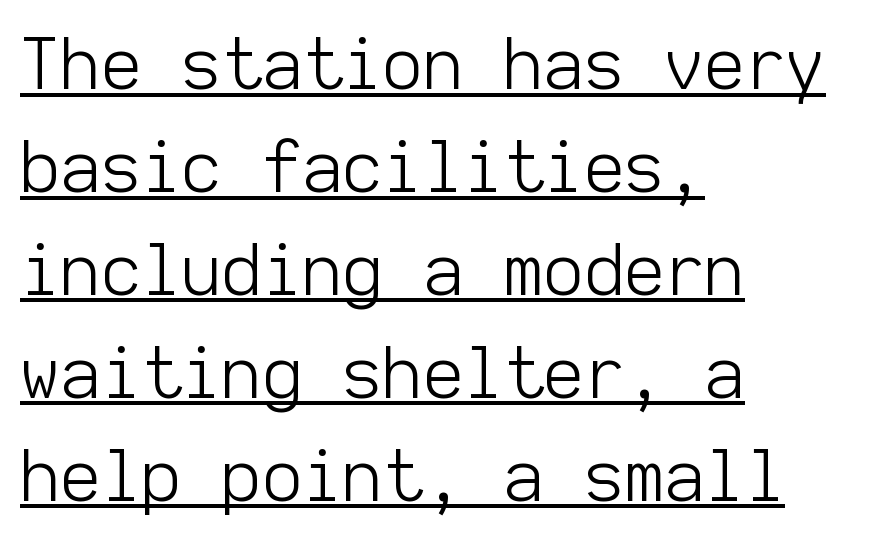
The image shows 70 px light sans-serif type, upright, monospaced; set left-aligned, normal line spacing (1.47x), normal letter spacing, underlined; low stroke contrast and a medium x-height.
